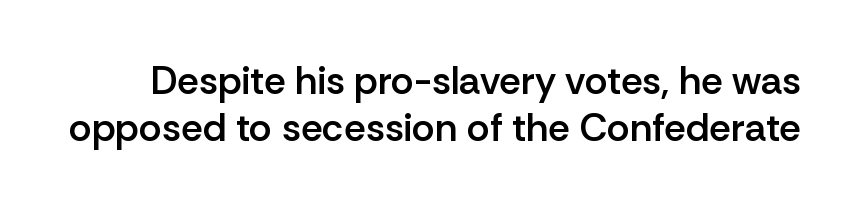
Q: Is the text bold? A: Semi-bold.
Q: Is the text italic (slanted)? A: No, it is upright.
Q: Is the typeface a serif or a sans-serif typeface? A: Sans-serif.
Q: Is the text underlined? A: No.
Q: Is the spacing between letters normal or unusually wide? A: Normal.
Q: Width (condensed, normal, or wide)? A: Normal.
Q: Stroke contrast? A: Low.
Q: x-height? A: Medium.
Q: Monospaced? A: No.
